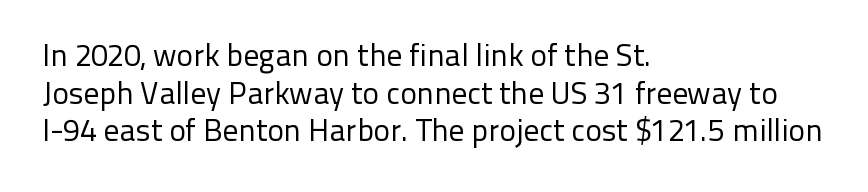
{"serif": "no", "italic": "no", "bold": "no", "weight": "regular", "width": "normal", "stroke_contrast": "low", "x_height": "medium", "monospaced": "no", "underline": "no", "align": "left", "line_spacing_ratio": 1.21, "letter_spacing": "normal", "letter_spacing_em": 0.0, "glyph_px": 31}
